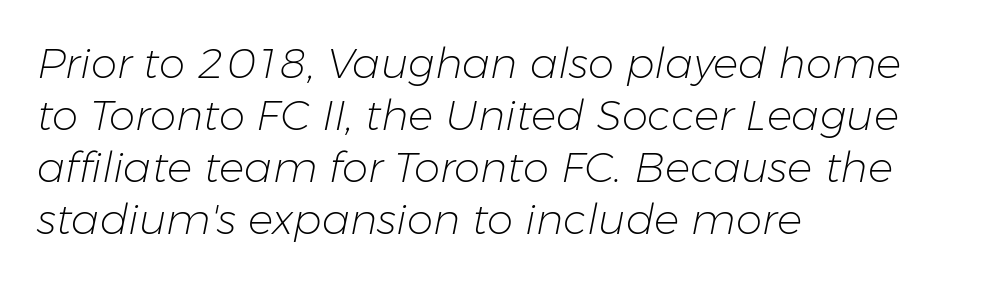
Q: Is the text bold? A: No.
Q: Is the text italic (slanted)? A: Yes, it leans right by about 11 degrees.
Q: Is the text underlined? A: No.
Q: How is the paragraph aligned? A: Left-aligned.
Q: Is the spacing between letters normal or unusually wide? A: Normal.
Q: Width (condensed, normal, or wide)? A: Normal.
Q: Stroke contrast? A: Low.
Q: x-height? A: Medium.
Q: Monospaced? A: No.
